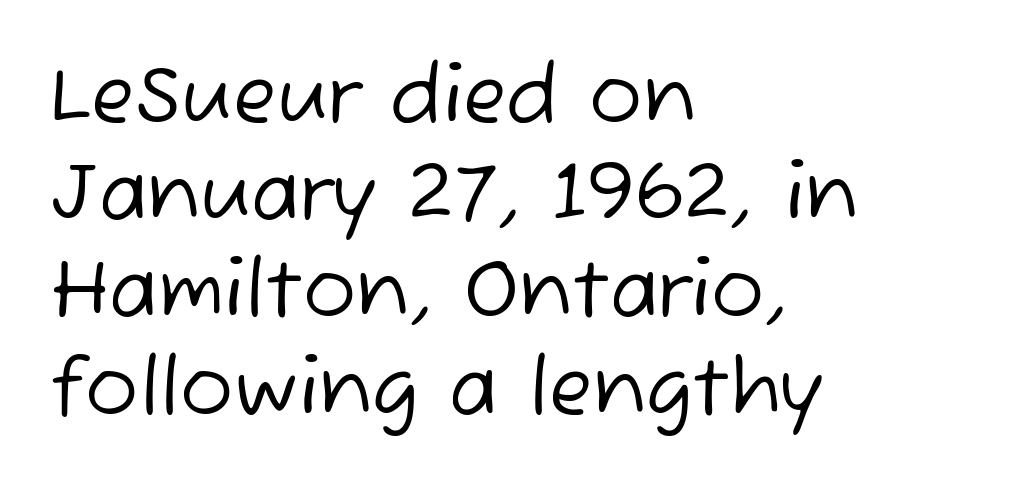
The letters carry no serifs — their stems end cleanly without finishing strokes. Note the varied advance widths — an 'i' is clearly narrower than an 'm'. The strokes are not fattened; the text isn't bold. Standard letterfit; no display-style spreading of the glyphs.
